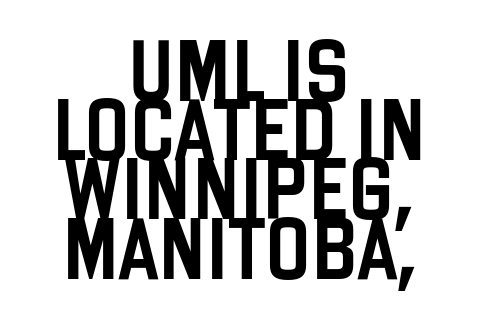
{"serif": "no", "italic": "no", "width": "condensed", "stroke_contrast": "low", "x_height": "large", "monospaced": "no", "underline": "no", "align": "center", "line_spacing": "tight", "line_spacing_ratio": 0.97, "letter_spacing": "normal", "letter_spacing_em": 0.0, "glyph_px": 61}
